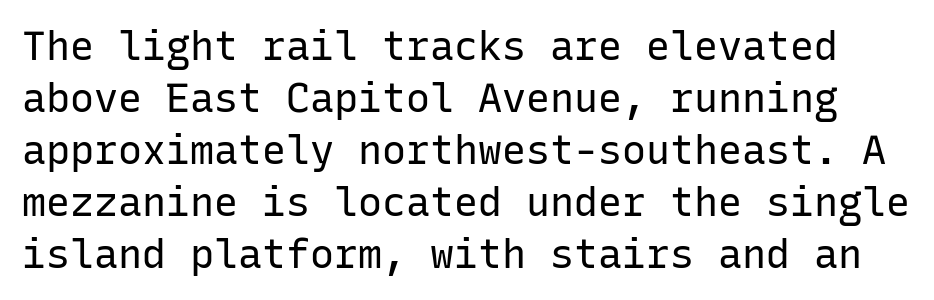
Here the designer chose a console-style face with uniform glyph widths. Classification — sans serif. Unbolded letterforms with no extra heft. Italic: no, the glyphs are upright roman.
